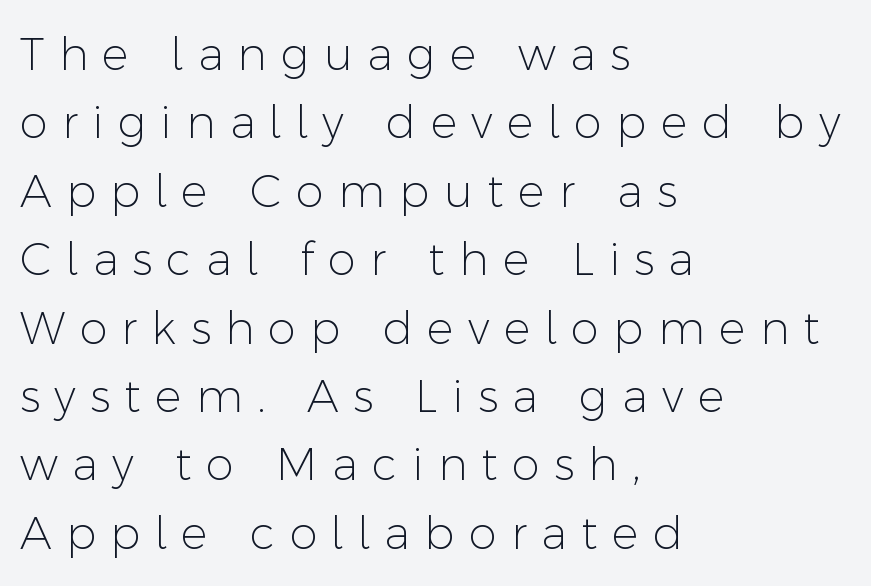
{"serif": "no", "italic": "no", "bold": "no", "weight": "light", "width": "normal", "stroke_contrast": "low", "x_height": "medium", "monospaced": "no", "underline": "no", "align": "left", "line_spacing": "normal", "line_spacing_ratio": 1.52, "letter_spacing": "wide", "letter_spacing_em": 0.32, "glyph_px": 45}
